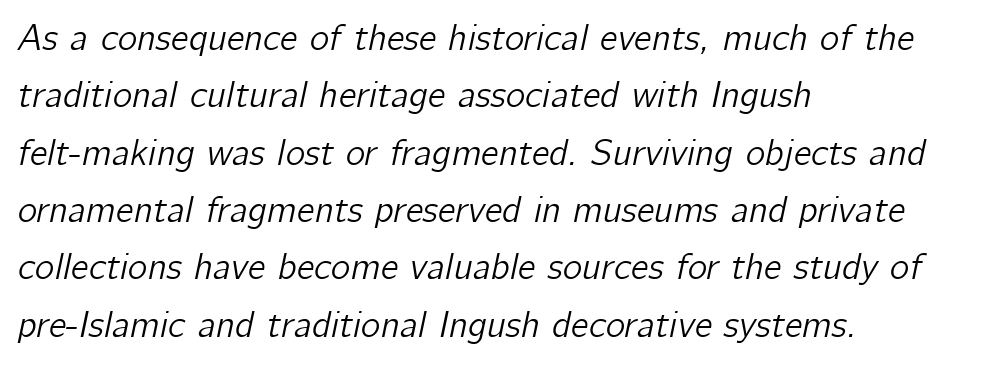
Q: Is the text italic (slanted)? A: Yes, it leans right by about 12 degrees.
Q: Is the text underlined? A: No.
Q: How is the paragraph aligned? A: Left-aligned.
Q: Is the spacing between letters normal or unusually wide? A: Normal.
Q: Is the spacing between lines tight, normal or loose? A: Normal.
Q: Width (condensed, normal, or wide)? A: Normal.
Q: Stroke contrast? A: Low.
Q: x-height? A: Medium.
Q: Monospaced? A: No.
